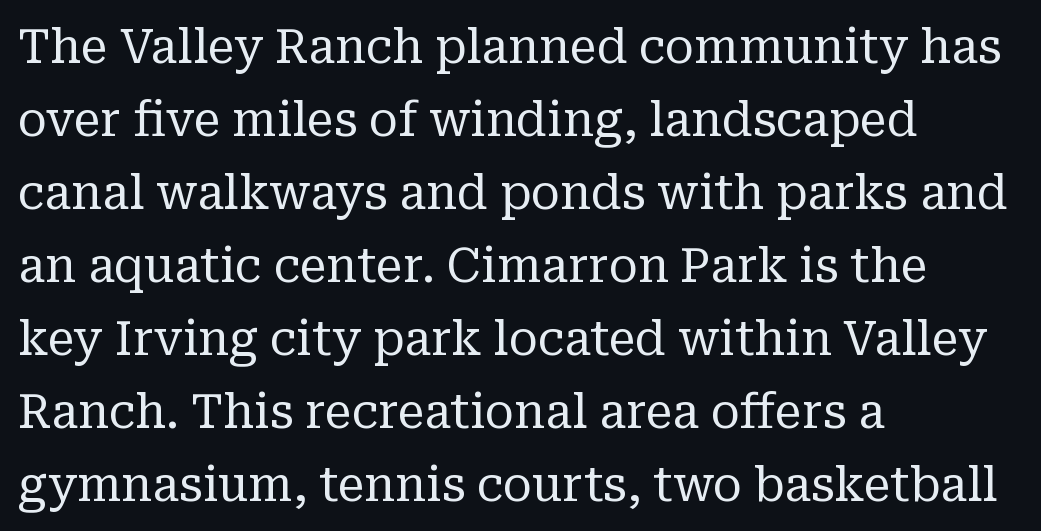
Q: Is the text bold? A: No.
Q: Is the text italic (slanted)? A: No, it is upright.
Q: Is the typeface a serif or a sans-serif typeface? A: Serif.
Q: Is the text underlined? A: No.
Q: How is the paragraph aligned? A: Left-aligned.
Q: Is the spacing between letters normal or unusually wide? A: Normal.
Q: Is the spacing between lines tight, normal or loose? A: Normal.
Q: Width (condensed, normal, or wide)? A: Normal.
Q: Stroke contrast? A: Low.
Q: x-height? A: Medium.
Q: Monospaced? A: No.
